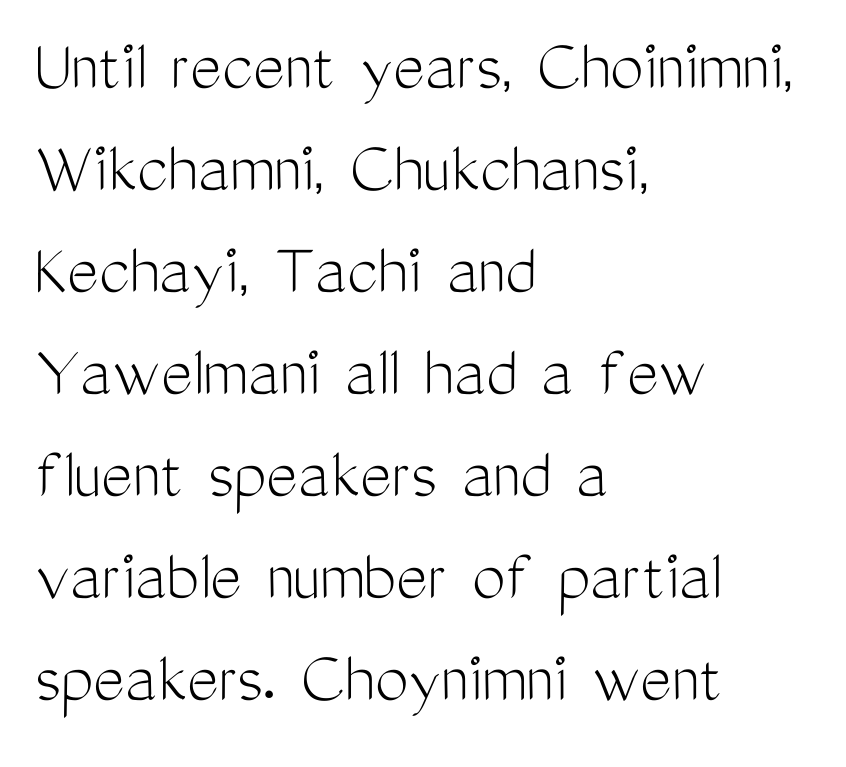
Posture: vertical. The glyphs are unaccompanied by any horizontal stroke below them. Typographically, this falls in the sans-serif category. The characters are drawn with everyday or finer stroke widths.
